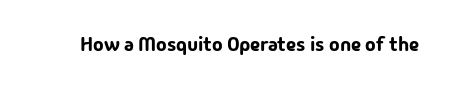
Q: Is the text italic (slanted)? A: No, it is upright.
Q: Is the text underlined? A: No.
Q: Is the spacing between letters normal or unusually wide? A: Normal.
